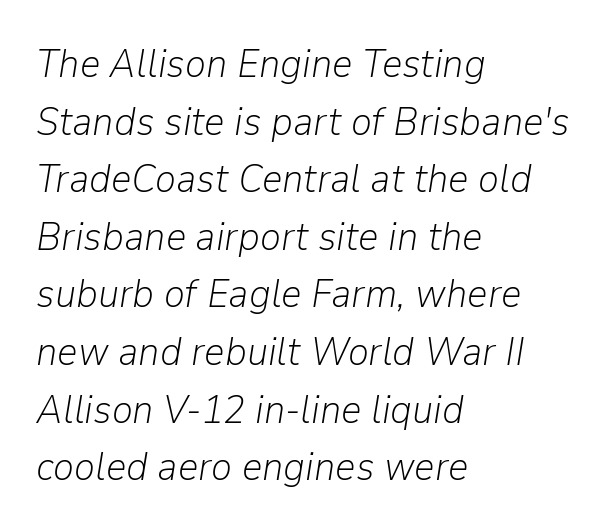
{"italic": "yes", "lean": "right", "slant_degrees": 9, "bold": "no", "weight": "light", "width": "normal", "stroke_contrast": "low", "x_height": "medium", "monospaced": "no", "underline": "no", "align": "left", "line_spacing": "normal", "line_spacing_ratio": 1.44, "letter_spacing": "normal", "letter_spacing_em": 0.0, "glyph_px": 40}
